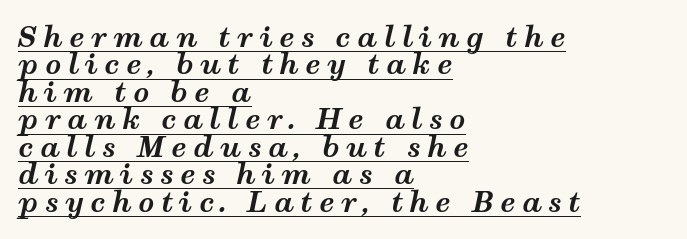
{"italic": "yes", "lean": "right", "slant_degrees": 12, "bold": "yes", "weight": "bold", "width": "wide", "stroke_contrast": "medium", "x_height": "medium", "monospaced": "no", "underline": "yes", "align": "left", "line_spacing": "tight", "line_spacing_ratio": 0.98, "letter_spacing": "wide", "letter_spacing_em": 0.23, "glyph_px": 28}
